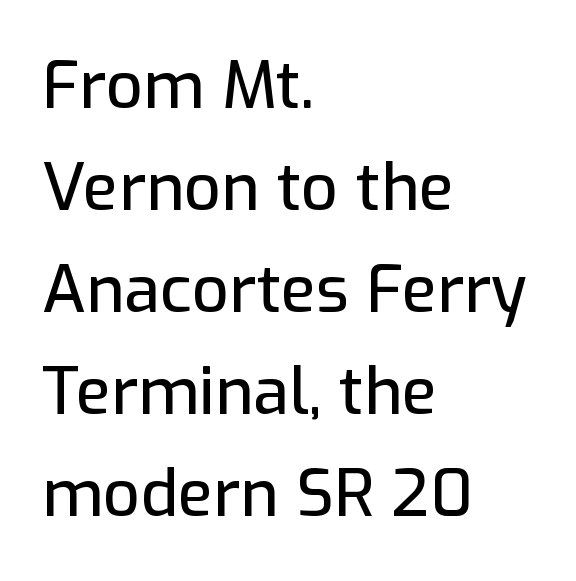
Q: Is the text italic (slanted)? A: No, it is upright.
Q: Is the typeface a serif or a sans-serif typeface? A: Sans-serif.
Q: Is the text underlined? A: No.
Q: How is the paragraph aligned? A: Left-aligned.
Q: Is the spacing between letters normal or unusually wide? A: Normal.
Q: Is the spacing between lines tight, normal or loose? A: Normal.
Q: Width (condensed, normal, or wide)? A: Normal.
Q: Stroke contrast? A: Low.
Q: x-height? A: Medium.
Q: Monospaced? A: No.
